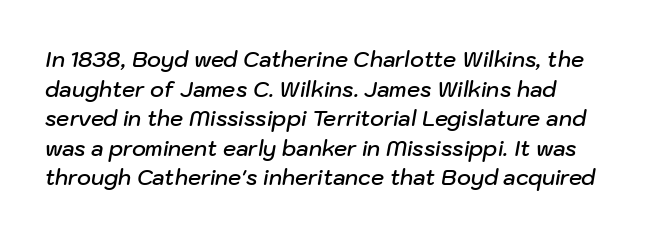
Q: Is the text bold? A: Semi-bold.
Q: Is the text italic (slanted)? A: Yes, it leans right by about 10 degrees.
Q: Is the text underlined? A: No.
Q: Is the spacing between letters normal or unusually wide? A: Normal.
Q: Is the spacing between lines tight, normal or loose? A: Normal.
